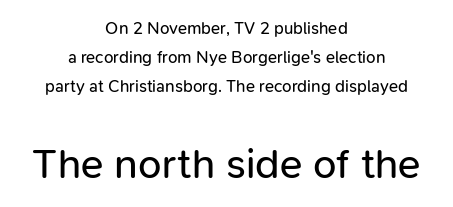
{"serif": "no", "italic": "no", "bold": "no", "weight": "regular", "width": "normal", "stroke_contrast": "low", "x_height": "medium", "monospaced": "no", "underline": "no", "align": "center", "line_spacing_ratio": 1.71, "letter_spacing": "normal", "letter_spacing_em": 0.0, "larger_block": "second", "size_ratio": 2.47, "glyph_px": 42}
